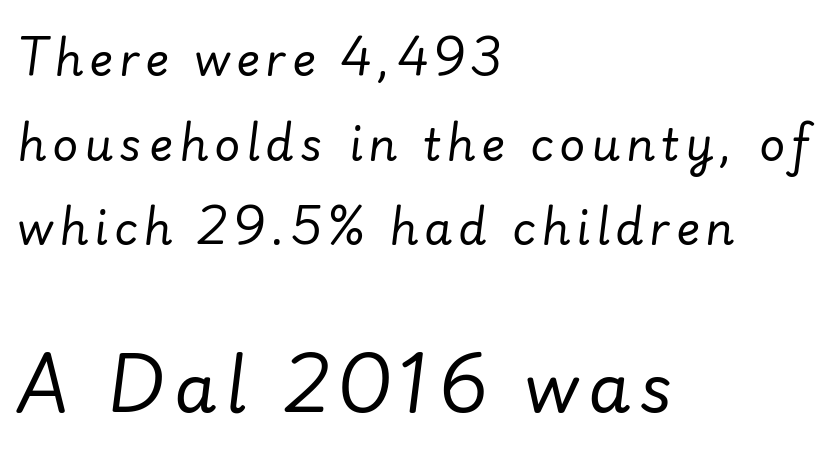
Q: Is the text bold? A: No.
Q: Is the text italic (slanted)? A: Yes, it leans right by about 7 degrees.
Q: Is the text underlined? A: No.
Q: How is the paragraph aligned? A: Left-aligned.
Q: Which block of text is set in a larger size, the first (top) or the second (bottom)? A: The second (bottom) one.
Q: Width (condensed, normal, or wide)? A: Normal.
Q: Stroke contrast? A: Low.
Q: x-height? A: Small.
Q: Monospaced? A: No.
